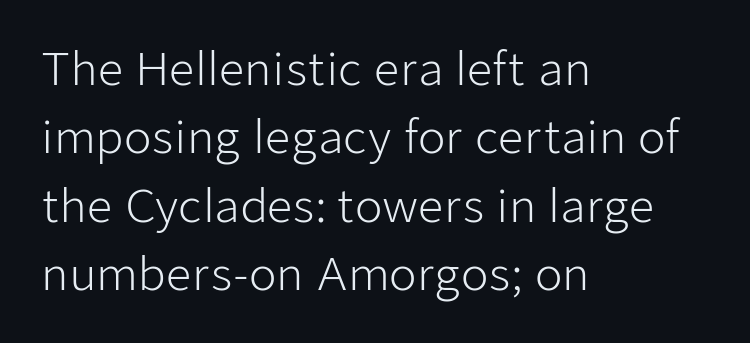
{"serif": "no", "italic": "no", "bold": "no", "weight": "light", "width": "normal", "stroke_contrast": "low", "x_height": "medium", "monospaced": "no", "underline": "no", "align": "left", "line_spacing": "normal", "line_spacing_ratio": 1.52, "letter_spacing": "normal", "letter_spacing_em": 0.0, "glyph_px": 45}
